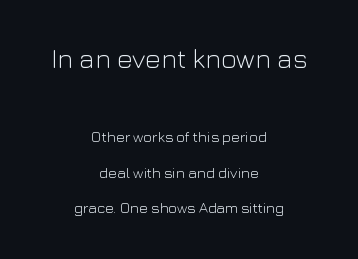
This rendering features lettering with no underline. The face used here is rendered with its standard letterfit. Is there any slant? The stems are plumb. Compare the two chunks: the upper has the greater cap height. Weight class: somewhere from thin through regular. Leading: increased.
